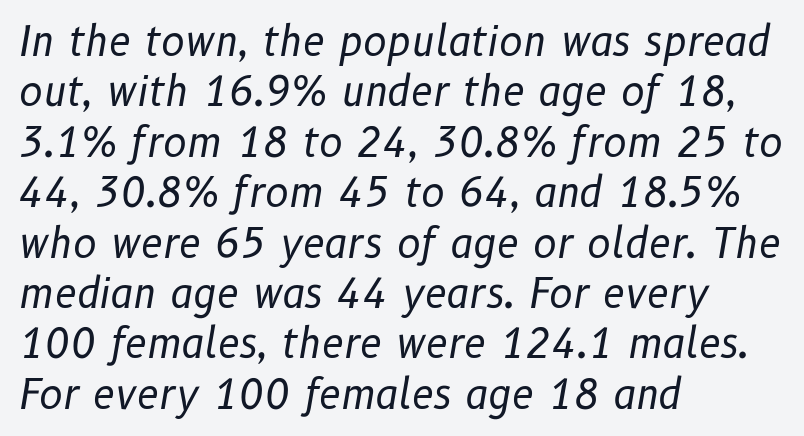
The image shows 40 px regular-weight type, italic (leaning right); set left-aligned, normal line spacing (1.26x), normal letter spacing, not underlined; low stroke contrast and a medium x-height.
